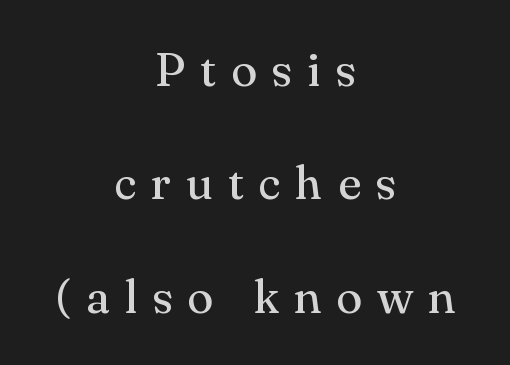
The image shows 48 px regular-weight serif type, upright; set centered, loose line spacing (2.36x), unusually wide letter spacing (+0.31 em), not underlined; medium stroke contrast and a small x-height.
